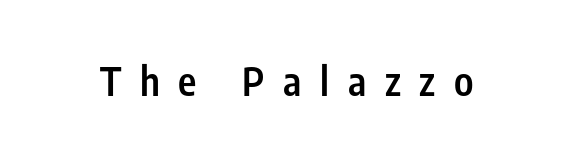
{"serif": "no", "italic": "no", "bold": "semi", "weight": "semibold", "width": "condensed", "stroke_contrast": "low", "x_height": "medium", "monospaced": "no", "underline": "no", "letter_spacing": "wide", "letter_spacing_em": 0.48, "glyph_px": 39}
